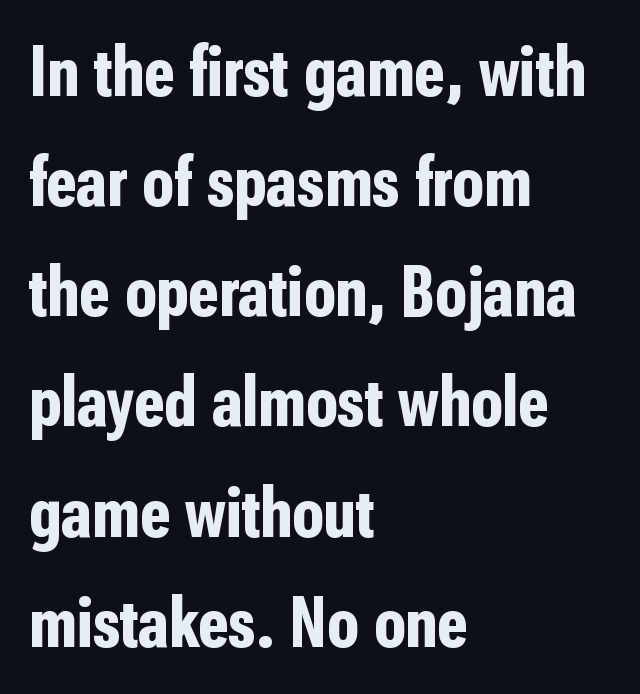
Bold? Absolutely — the strokes are thick and heavy. Horizontal alignment here is leftward, the default for most running prose. Horizontal bands of white between lines are of average thickness. There is no visible air inserted between adjacent glyphs.
